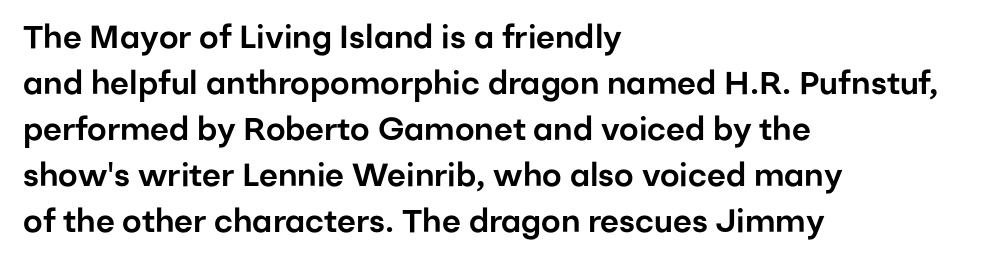
Q: Is the text italic (slanted)? A: No, it is upright.
Q: Is the typeface a serif or a sans-serif typeface? A: Sans-serif.
Q: Is the text underlined? A: No.
Q: How is the paragraph aligned? A: Left-aligned.
Q: Is the spacing between letters normal or unusually wide? A: Normal.
Q: Is the spacing between lines tight, normal or loose? A: Normal.
Q: Width (condensed, normal, or wide)? A: Normal.
Q: Stroke contrast? A: Low.
Q: x-height? A: Medium.
Q: Monospaced? A: No.
